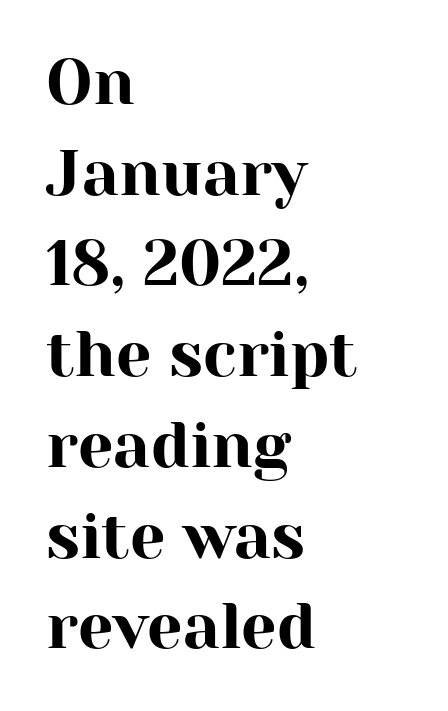
These lines are rendered in a variable-pitch font. Tall strokes in this sample are plumb rather than angled. The ragged edge is on the right, which tells us the setting is flush left. The type family on display is of the serif kind. Students, note that the glyphs here touch the page at normal intervals. Rule under the text: the space is simply empty.
